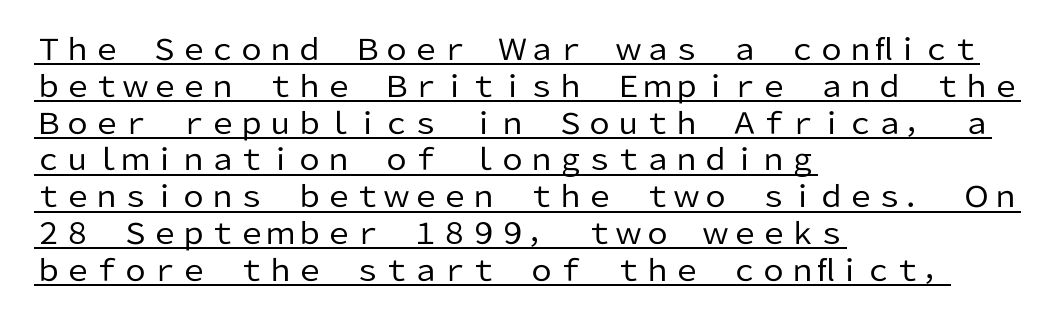
{"serif": "no", "italic": "no", "bold": "no", "weight": "regular", "width": "normal", "stroke_contrast": "low", "x_height": "medium", "monospaced": "no", "underline": "yes", "align": "left", "line_spacing": "normal", "line_spacing_ratio": 1.27, "letter_spacing": "normal", "letter_spacing_em": 0.0, "glyph_px": 29}
